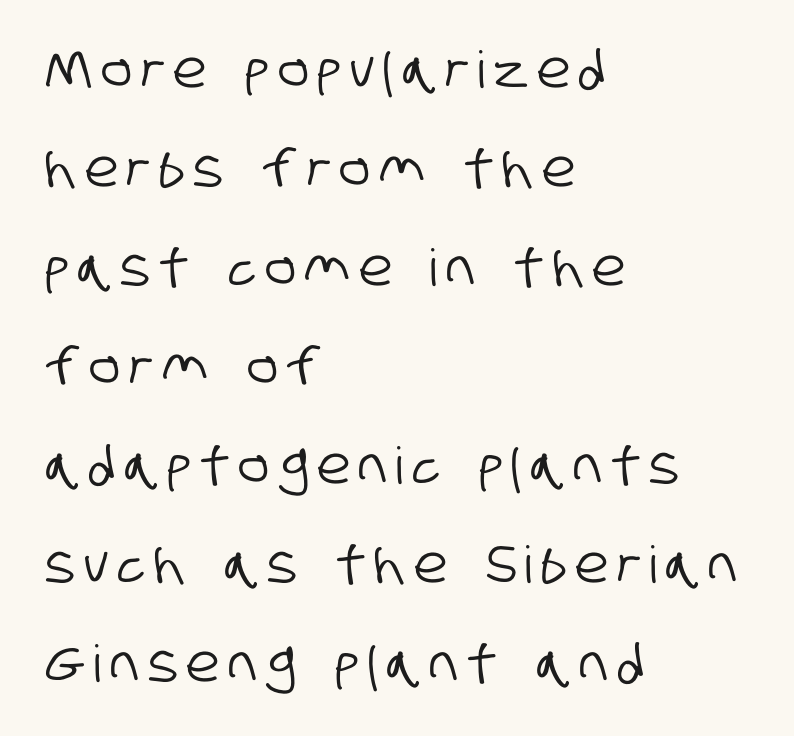
The image shows 51 px condensed sans-serif type; set left-aligned, loose line spacing (1.94x), not underlined; low stroke contrast and a large x-height.
